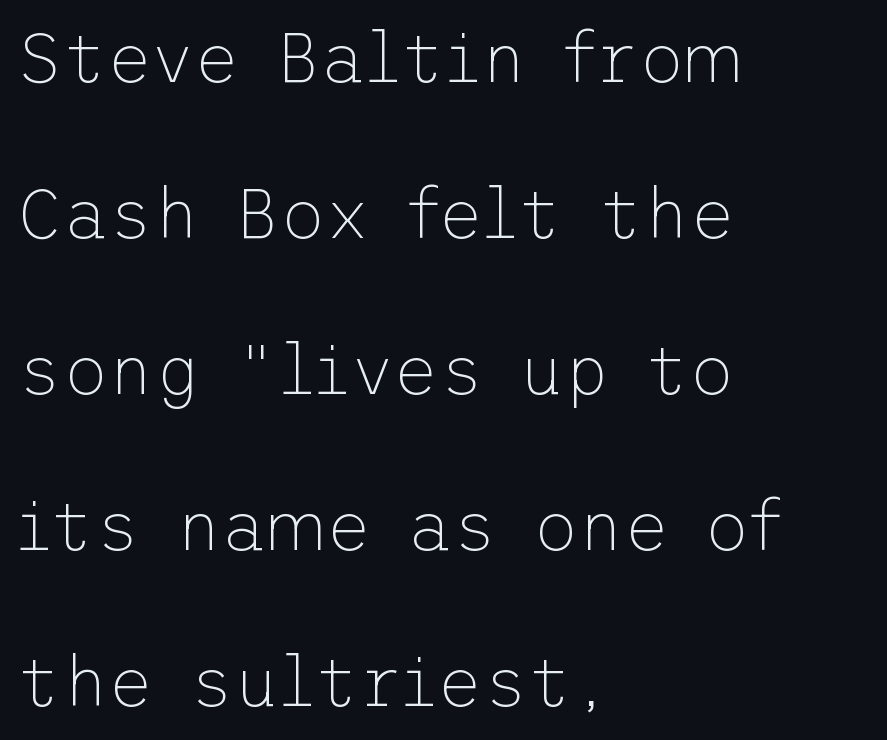
{"serif": "no", "italic": "no", "bold": "no", "weight": "thin", "width": "normal", "stroke_contrast": "low", "x_height": "medium", "underline": "no", "align": "left", "line_spacing": "loose", "line_spacing_ratio": 2.23, "letter_spacing": "normal", "letter_spacing_em": 0.0, "glyph_px": 70}
